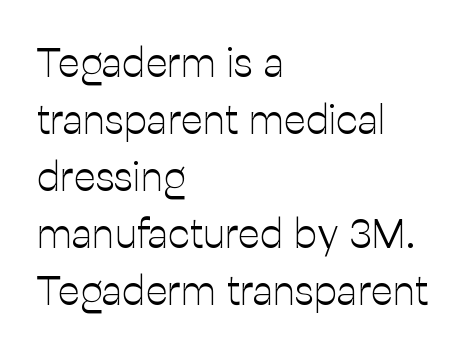
The image shows 41 px light sans-serif type, upright; set left-aligned, normal line spacing (1.39x), normal letter spacing, not underlined; low stroke contrast and a medium x-height.
